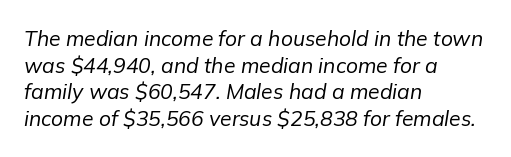
The image shows 21 px text type, italic (leaning right); set left-aligned, normal line spacing (1.27x), normal letter spacing, not underlined.
